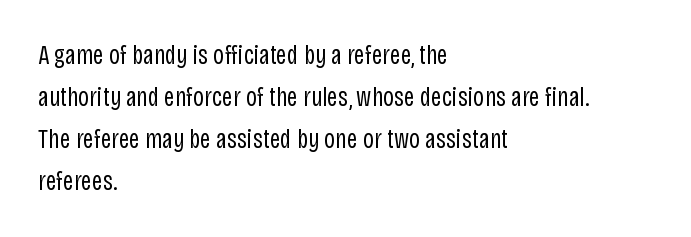
Each new line begins a customary step beneath the previous one. The passage shown is not underscored anywhere. Weight: not bold — regular or lighter. Nope, not italic — everything's standing straight. A classic flush-left, rag-right setting is used for this passage.
